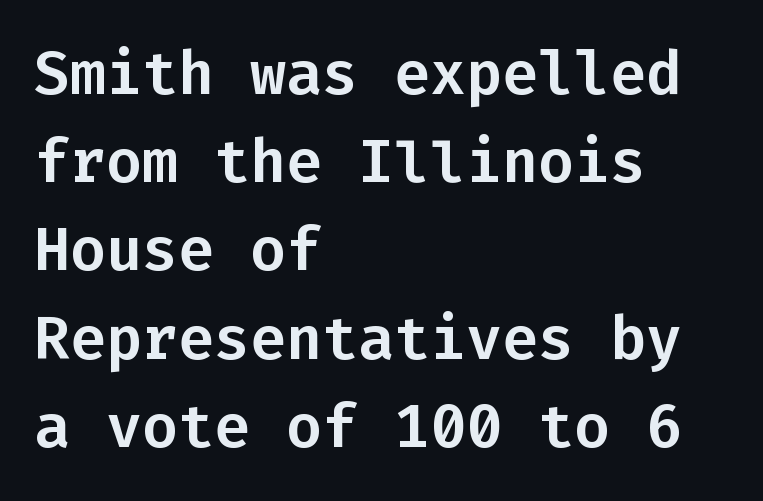
A typesetter would call this monospace, since all characters share one set width. Summary of vertical rhythm: regular, with standard interline spacing. Standard letterfit; no display-style spreading of the glyphs. All the whitespace from short lines collects on the right.
